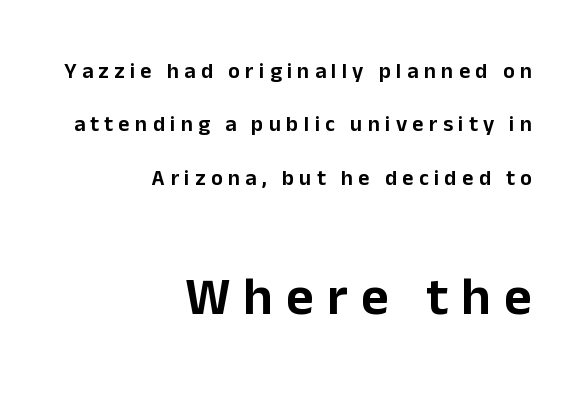
Q: Is the text italic (slanted)? A: No, it is upright.
Q: Is the typeface a serif or a sans-serif typeface? A: Sans-serif.
Q: Is the text underlined? A: No.
Q: How is the paragraph aligned? A: Right-aligned.
Q: Is the spacing between letters normal or unusually wide? A: Unusually wide.
Q: Is the spacing between lines tight, normal or loose? A: Loose.
Q: Which block of text is set in a larger size, the first (top) or the second (bottom)? A: The second (bottom) one.
Q: Width (condensed, normal, or wide)? A: Normal.
Q: Stroke contrast? A: Low.
Q: x-height? A: Medium.
Q: Monospaced? A: No.
